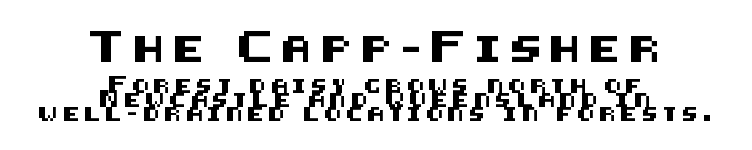
Q: Is the text italic (slanted)? A: No, it is upright.
Q: Is the text underlined? A: No.
Q: How is the paragraph aligned? A: Centered.
Q: Is the spacing between letters normal or unusually wide? A: Unusually wide.
Q: Is the spacing between lines tight, normal or loose? A: Tight.
Q: Which block of text is set in a larger size, the first (top) or the second (bottom)? A: The first (top) one.
